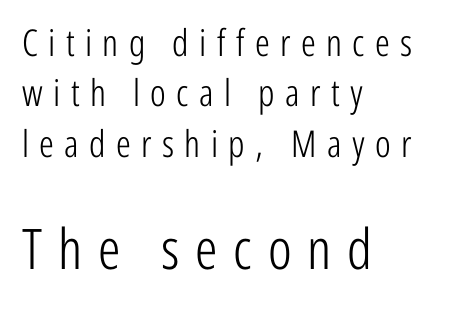
The designer left line spacing at the default. Size hierarchy here favors the trailing block over the leading one. Is the type heavy? It reads as light-to-regular instead. A typesetter would label this face a sans. The typography opts for an upright posture over an oblique one. Varying glyph widths throughout — classic text-font behaviour.
